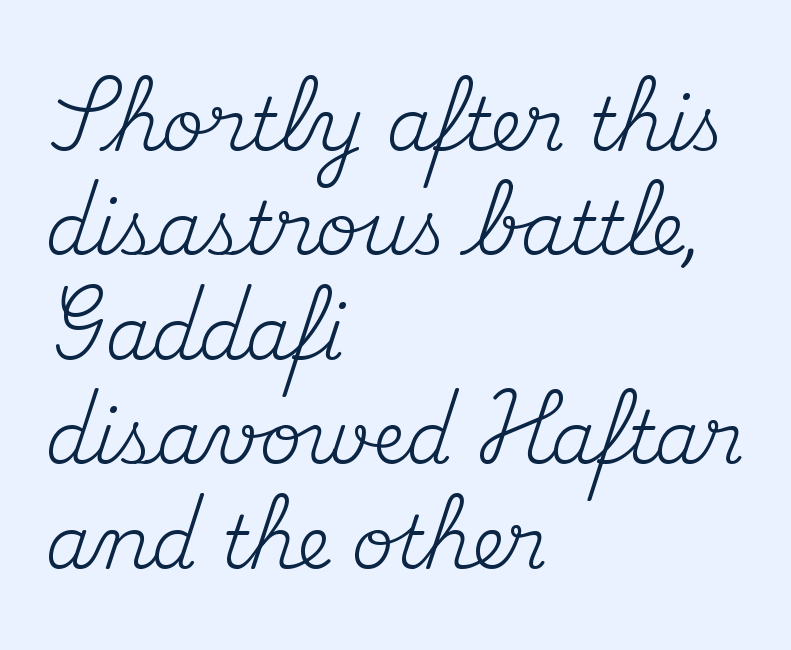
{"serif": "yes", "bold": "no", "weight": "regular", "width": "normal", "stroke_contrast": "medium", "x_height": "small", "monospaced": "no", "underline": "no", "align": "left", "line_spacing": "normal", "line_spacing_ratio": 1.43, "letter_spacing": "normal", "letter_spacing_em": 0.0, "glyph_px": 73}
